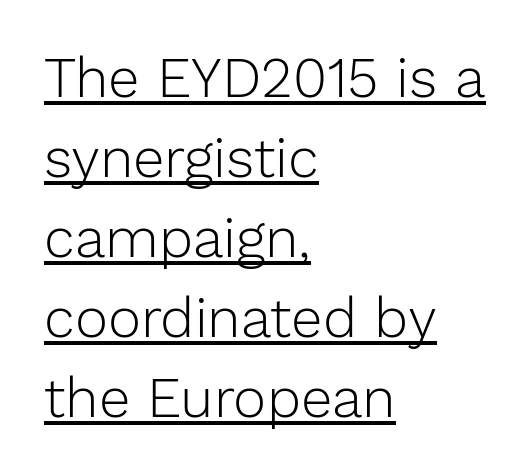
The letters look calm and open, with moderate or lighter stems. This is roman type, the default non-slanted kind. The passage shown is typed in a proportional face where columns would drift. Vertically, the passage feels balanced, rows spaced as you'd expect.
